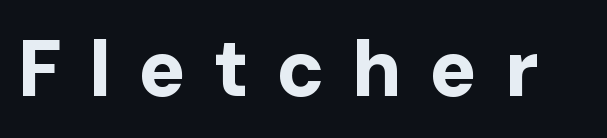
{"serif": "no", "italic": "no", "bold": "yes", "weight": "bold", "width": "normal", "stroke_contrast": "low", "x_height": "medium", "monospaced": "no", "underline": "no", "letter_spacing": "wide", "letter_spacing_em": 0.34, "glyph_px": 79}
